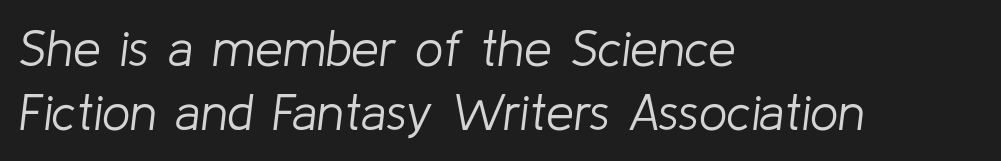
Only glyphs here, with clear space below each row. The face used here is rendered with its standard letterfit. Successive baselines arrive at the customary interval. Is the type heavy? It reads as light-to-regular instead. Here the designer chose a conventional face with non-uniform glyph widths. The face used here has a pronounced slope to its letters.
